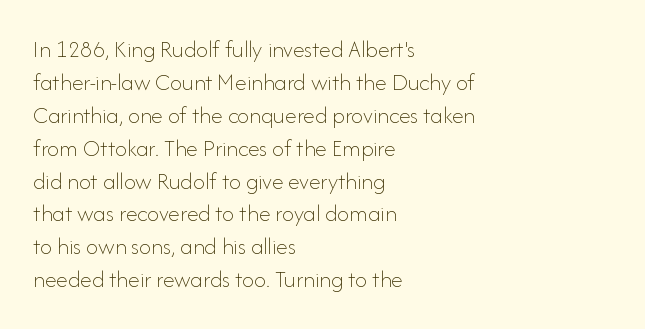
{"italic": "no", "bold": "no", "underline": "no", "align": "left", "line_spacing": "normal", "line_spacing_ratio": 1.37, "letter_spacing": "normal", "letter_spacing_em": 0.0, "glyph_px": 24}
